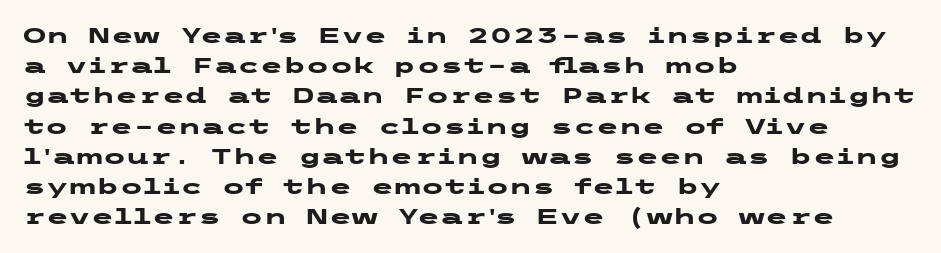
Q: Is the text bold? A: Yes.
Q: Is the text italic (slanted)? A: No, it is upright.
Q: Is the text underlined? A: No.
Q: How is the paragraph aligned? A: Left-aligned.
Q: Is the spacing between letters normal or unusually wide? A: Normal.
Q: Is the spacing between lines tight, normal or loose? A: Normal.
